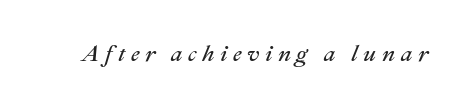
{"italic": "yes", "lean": "right", "slant_degrees": 22, "bold": "no", "underline": "no", "letter_spacing": "wide", "letter_spacing_em": 0.24, "glyph_px": 23}
